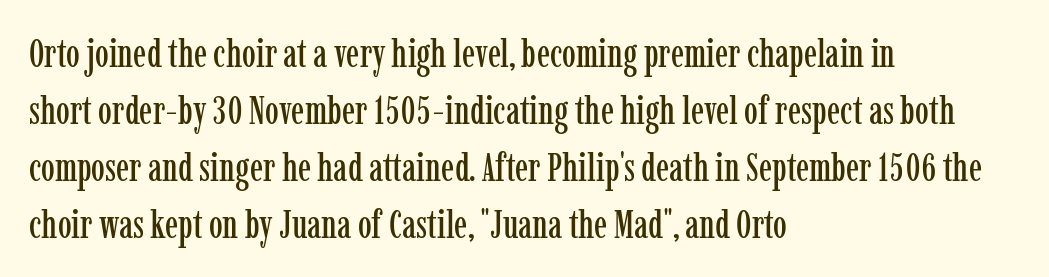
Spacing verdict: proportional, widths tailored to each character. Unlike italic type, these characters show no tilt at all. The characters display serif detailing at their extremities. The designer left line spacing at the default.
